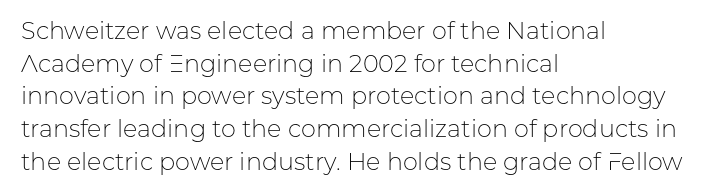
The image shows 24 px text type, upright; set left-aligned, normal line spacing (1.36x), normal letter spacing, not underlined.
